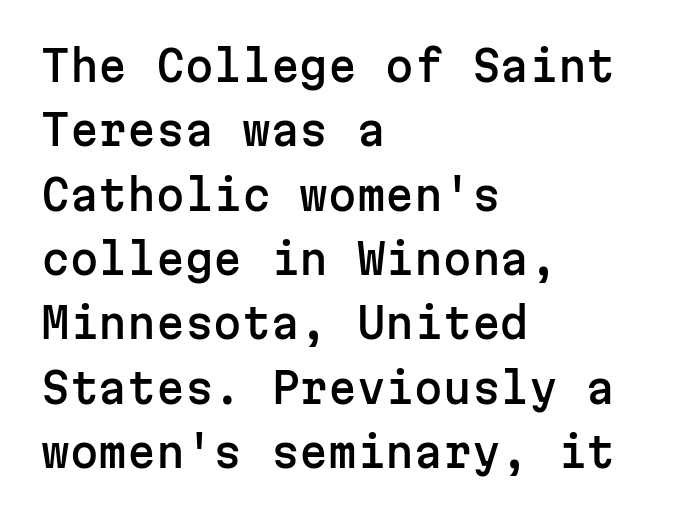
{"serif": "no", "italic": "no", "width": "normal", "stroke_contrast": "low", "x_height": "medium", "monospaced": "yes", "underline": "no", "align": "left", "line_spacing": "normal", "line_spacing_ratio": 1.57, "letter_spacing": "normal", "letter_spacing_em": 0.0, "glyph_px": 41}
